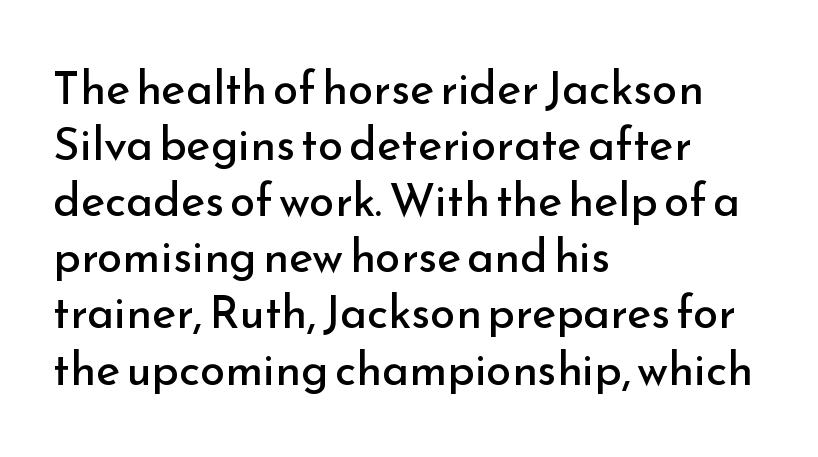
The image shows 46 px regular-weight sans-serif type, upright; set left-aligned, line spacing 1.22x, normal letter spacing, not underlined; low stroke contrast and a small x-height.
